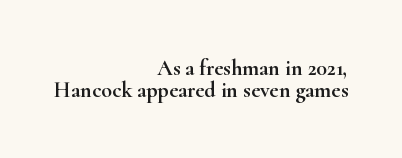
Does the lettering tilt? It doesn't — this is upright. Does the leading feel generous? Not at all — it's pinched. Rule under the text: the space is simply empty. Short and long lines alike share a common ending point at right. Spacing between characters is what you'd get straight out of the box.
